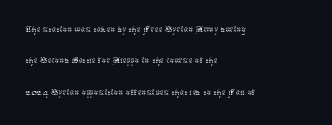
The image shows 22 px text type, upright; set left-aligned, normal line spacing (1.43x), normal letter spacing, not underlined.
